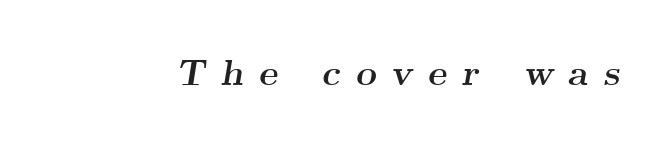
Q: Is the text bold? A: Yes.
Q: Is the text italic (slanted)? A: Yes, it leans right by about 9 degrees.
Q: Is the typeface a serif or a sans-serif typeface? A: Serif.
Q: Is the text underlined? A: No.
Q: Is the spacing between letters normal or unusually wide? A: Unusually wide.
Q: Width (condensed, normal, or wide)? A: Wide.
Q: Stroke contrast? A: Medium.
Q: x-height? A: Small.
Q: Monospaced? A: No.
